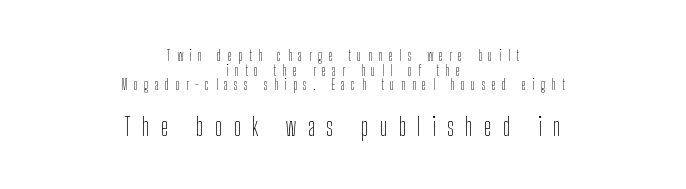
The image shows 25 px text type, upright; set centered, tight line spacing (1.04x), unusually wide letter spacing (+0.45 em), not underlined; the second (bottom) block is 1.79x larger.
